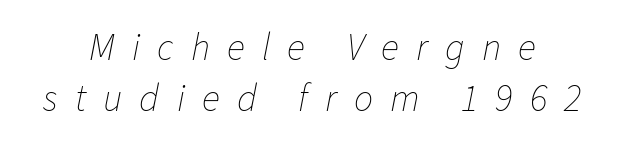
{"italic": "yes", "lean": "right", "slant_degrees": 11, "bold": "no", "weight": "thin", "width": "normal", "stroke_contrast": "low", "x_height": "medium", "monospaced": "no", "underline": "no", "line_spacing": "normal", "line_spacing_ratio": 1.34, "letter_spacing": "wide", "letter_spacing_em": 0.45, "glyph_px": 38}
